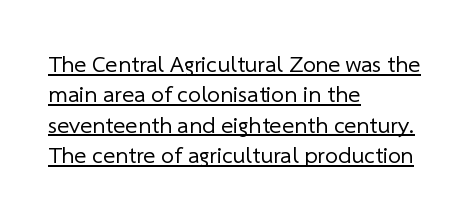
No extra ink here — the face is not bold. This rendering uses left alignment, leaving the right contour irregular. This sample keeps an unexceptional amount of space between lines. Standard letterfit; no display-style spreading of the glyphs. You can see a thin bar hugging the bottom of the glyphs.
